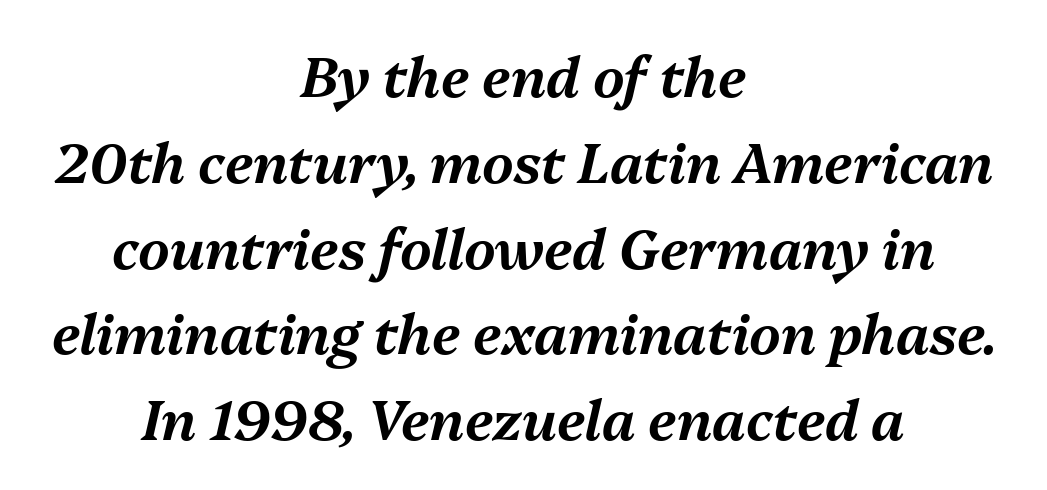
Students, note that the glyphs here touch the page at normal intervals. The words here are not underlined. This sample is center-justified, so both line endings float freely. Designer's note — italics engaged. Students, observe: this is what conventionally led text looks like.
